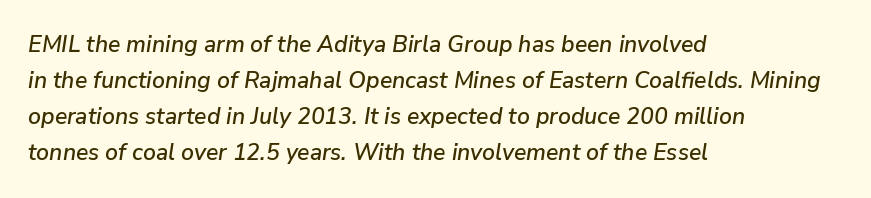
Any mark beneath the type? The region is blank. Italic? Definitely — the glyphs are oblique. Compared with typical body copy, the letter spacing here is the same. Honestly, the row spacing looks completely unremarkable. Line starts are locked; line ends wander.
